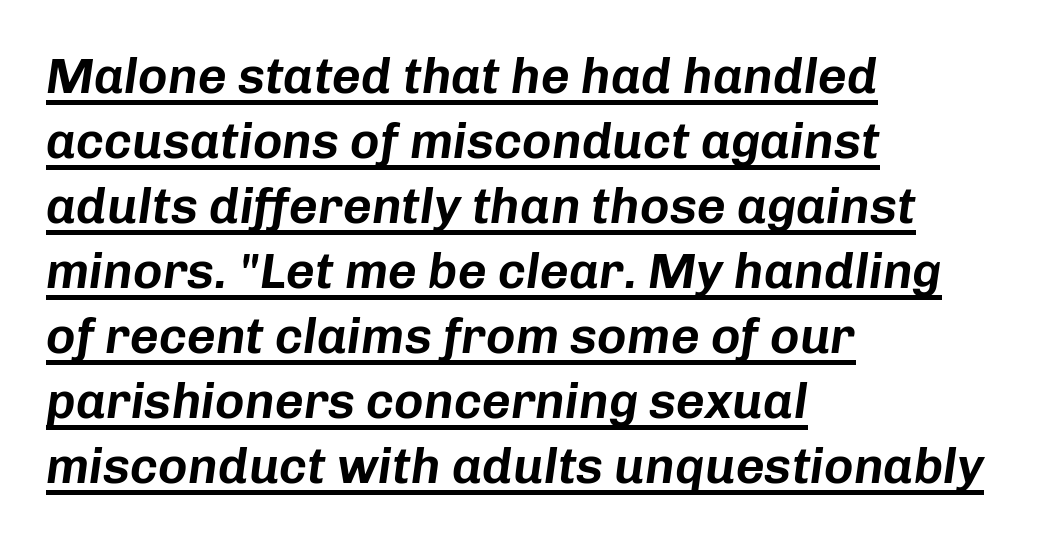
Q: Is the text italic (slanted)? A: Yes, it leans right by about 8 degrees.
Q: Is the text underlined? A: Yes.
Q: How is the paragraph aligned? A: Left-aligned.
Q: Is the spacing between letters normal or unusually wide? A: Normal.
Q: Is the spacing between lines tight, normal or loose? A: Normal.
Q: Width (condensed, normal, or wide)? A: Normal.
Q: Stroke contrast? A: Low.
Q: x-height? A: Medium.
Q: Monospaced? A: No.
